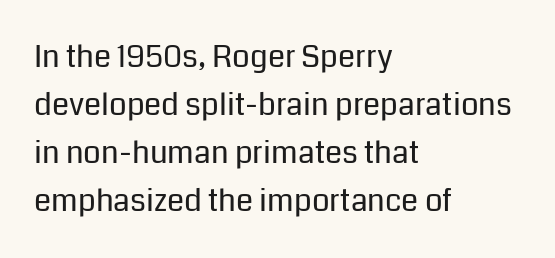
The foot of each line stays bare and open. Heft: none added — not bold. The passage shown is typed in a proportional face where columns would drift. The letters carry no serifs — their stems end cleanly without finishing strokes.
